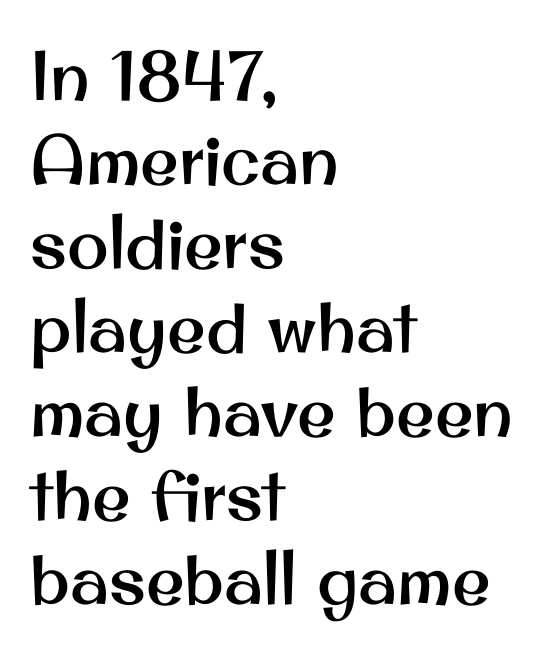
Q: Is the text italic (slanted)? A: No, it is upright.
Q: Is the typeface a serif or a sans-serif typeface? A: Sans-serif.
Q: Is the text underlined? A: No.
Q: How is the paragraph aligned? A: Left-aligned.
Q: Is the spacing between letters normal or unusually wide? A: Normal.
Q: Width (condensed, normal, or wide)? A: Normal.
Q: Stroke contrast? A: Medium.
Q: x-height? A: Small.
Q: Monospaced? A: No.
